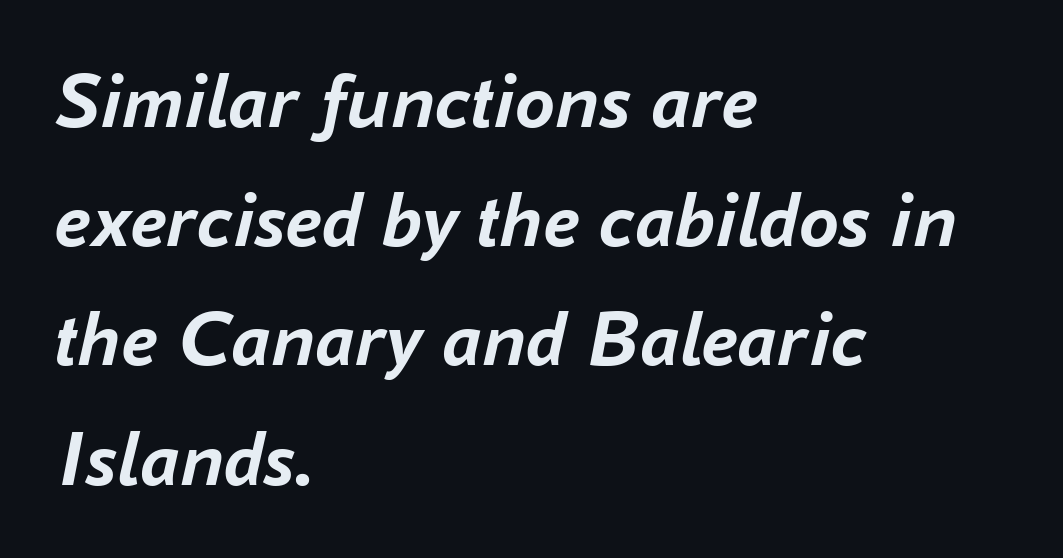
Q: Is the text bold? A: Yes.
Q: Is the text italic (slanted)? A: Yes, it leans right by about 16 degrees.
Q: Is the text underlined? A: No.
Q: How is the paragraph aligned? A: Left-aligned.
Q: Is the spacing between letters normal or unusually wide? A: Normal.
Q: Is the spacing between lines tight, normal or loose? A: Normal.
Q: Width (condensed, normal, or wide)? A: Normal.
Q: Stroke contrast? A: Low.
Q: x-height? A: Medium.
Q: Monospaced? A: No.
